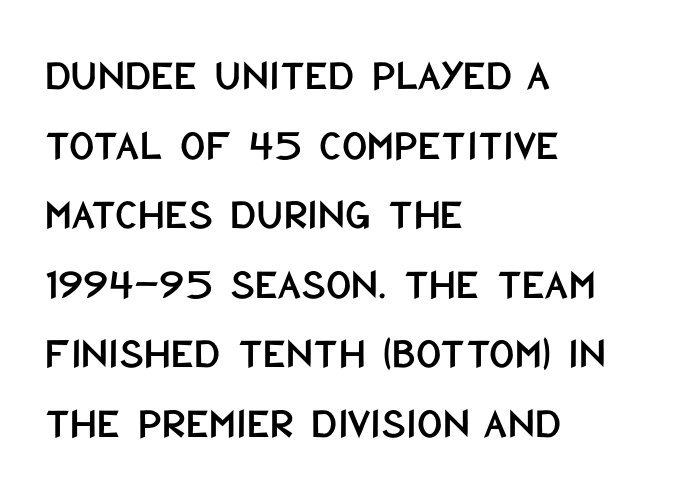
The rendering uses natural spacing where letterforms have individual widths. The glyphs in this specimen are sans serif. The block of text has a typical density, with ordinary space between rows. The gaps between neighbouring characters are ordinary and unremarkable.
